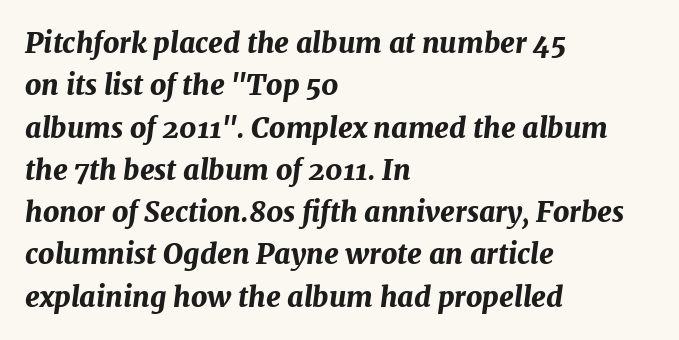
The image shows 28 px bold type, italic (leaning right); set left-aligned, normal line spacing (1.51x), normal letter spacing, not underlined; medium stroke contrast and a medium x-height.
